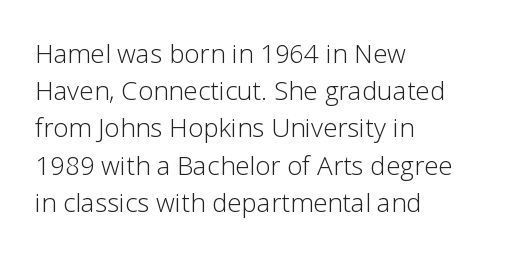
The rendering anchors every line to the left-hand side. A clean baseline with only descenders dipping below it. No chunkiness to these letters — they're not bold. Leading matches the norm, producing a regular column. Ascenders rise straight up at ninety degrees. Nobody touched the tracking dial on this one.
